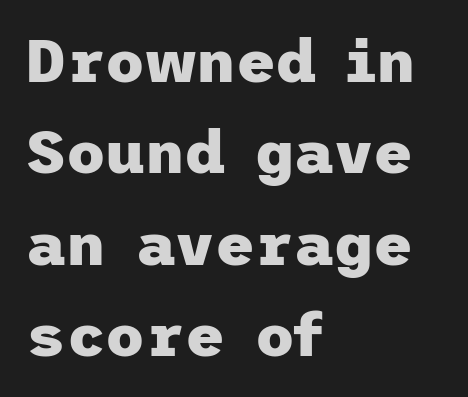
The paragraph shown leans on its left margin. The strip under each line holds only bare page. This sample keeps an unexceptional amount of space between lines. Are there feet on the stems? There aren't — it's a sans. Heft: maximum for text — a bold. Vertical strokes here are truly vertical.
